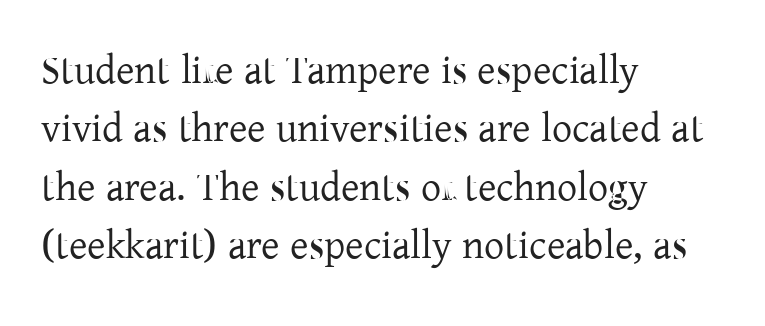
The image shows 40 px regular-weight serif type, upright; set left-aligned, normal line spacing (1.46x), normal letter spacing, not underlined; low stroke contrast and a medium x-height.
